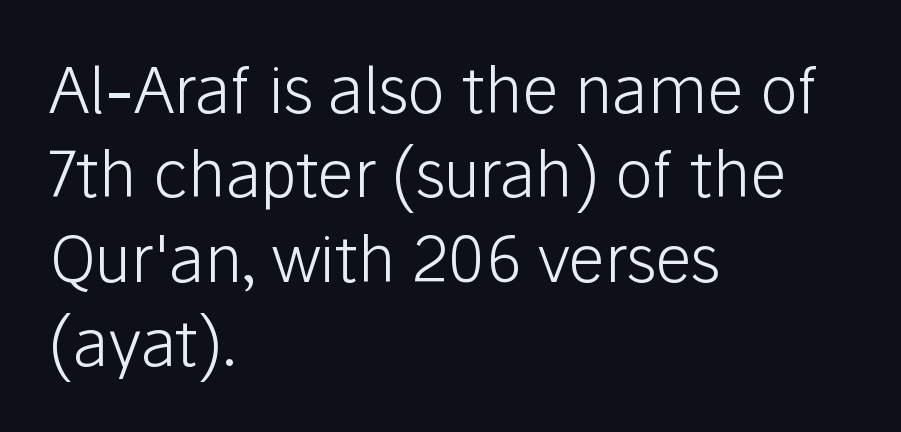
Characters follow at the spacing the type designer built in. No extra ink here — the face is not bold. This sample is left-justified, so line endings fall wherever the words run out. A clean baseline with only descenders dipping below it.
